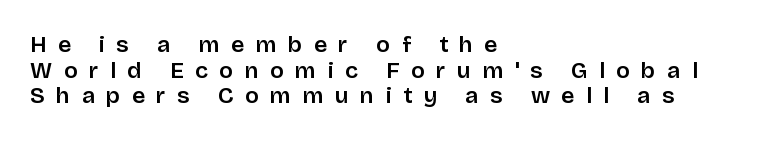
The letters stand upright; this is a roman face. Spacing between characters has been opened up far beyond the box default. The typesetting leans somewhat heavy: a semibold. The glyphs are unaccompanied by any horizontal stroke below them. Successive baselines arrive quickly, one right under another.
